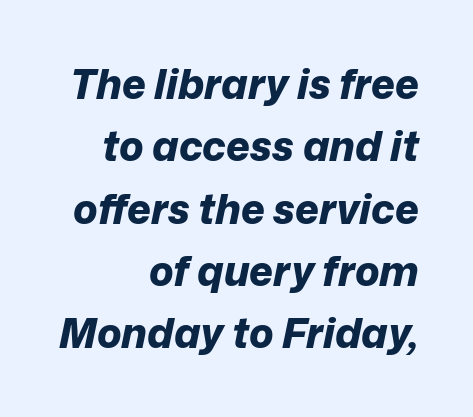
The image shows 41 px bold type, italic (leaning right); set right-aligned, normal line spacing (1.52x), normal letter spacing, not underlined; low stroke contrast and a medium x-height.
